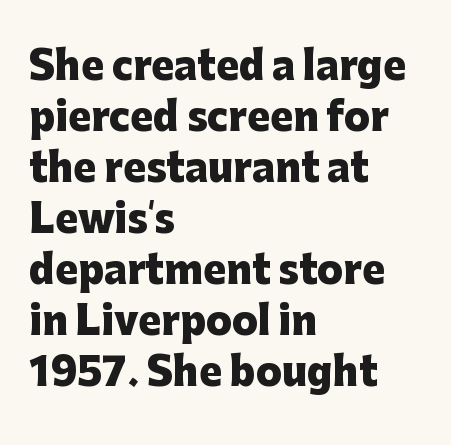
The image shows 38 px heavy sans-serif type, upright; set left-aligned, normal line spacing (1.34x), normal letter spacing, not underlined; low stroke contrast and a medium x-height.
